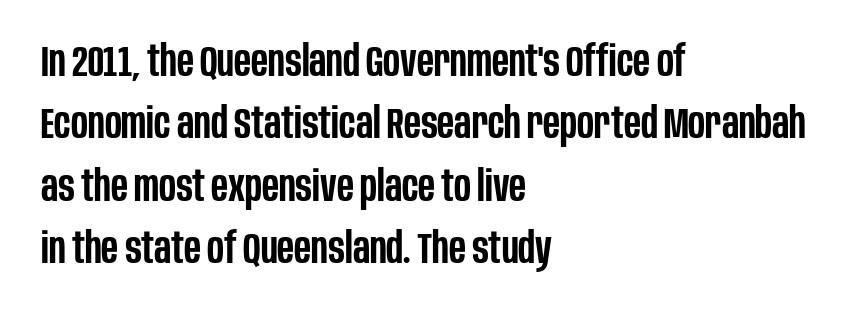
Q: Is the text bold? A: Semi-bold.
Q: Is the text italic (slanted)? A: No, it is upright.
Q: Is the typeface a serif or a sans-serif typeface? A: Sans-serif.
Q: Is the text underlined? A: No.
Q: How is the paragraph aligned? A: Left-aligned.
Q: Is the spacing between letters normal or unusually wide? A: Normal.
Q: Is the spacing between lines tight, normal or loose? A: Normal.
Q: Width (condensed, normal, or wide)? A: Condensed.
Q: Stroke contrast? A: Low.
Q: x-height? A: Large.
Q: Monospaced? A: No.
